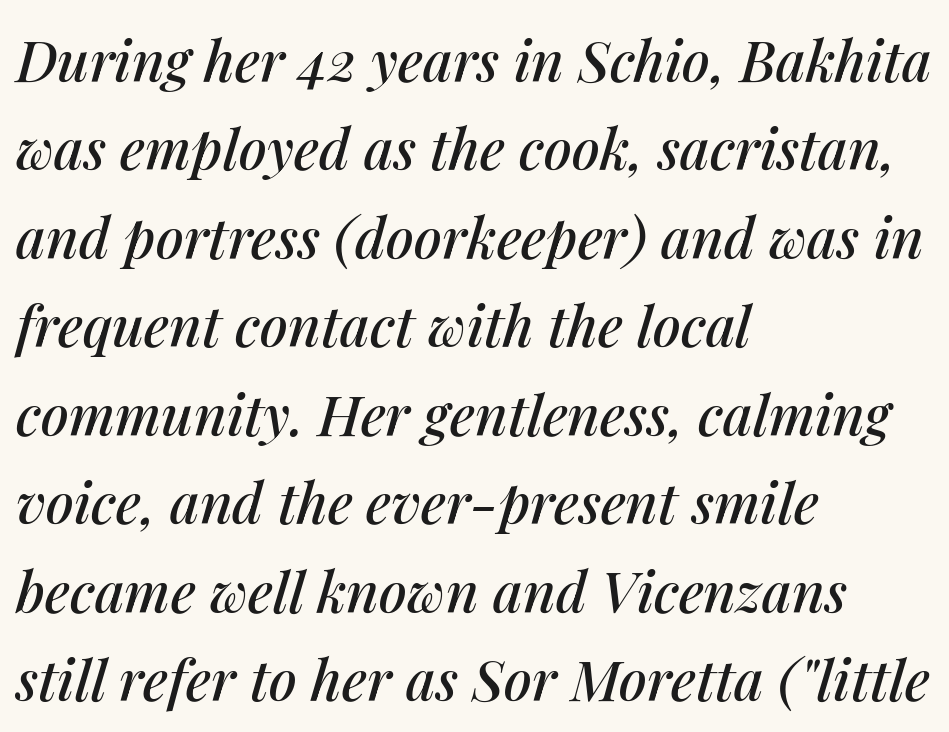
{"italic": "yes", "lean": "right", "slant_degrees": 14, "width": "normal", "stroke_contrast": "medium", "x_height": "medium", "monospaced": "no", "underline": "no", "align": "left", "line_spacing": "normal", "line_spacing_ratio": 1.58, "letter_spacing": "normal", "letter_spacing_em": 0.0, "glyph_px": 56}
